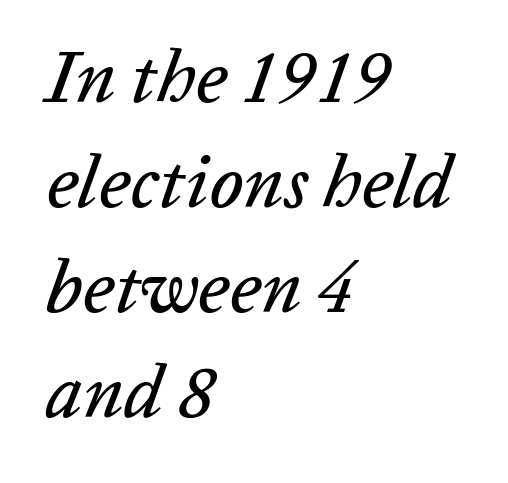
{"italic": "yes", "lean": "right", "slant_degrees": 20, "width": "normal", "stroke_contrast": "low", "x_height": "medium", "monospaced": "no", "underline": "no", "align": "left", "line_spacing": "normal", "line_spacing_ratio": 1.42, "letter_spacing": "normal", "letter_spacing_em": 0.0, "glyph_px": 74}
